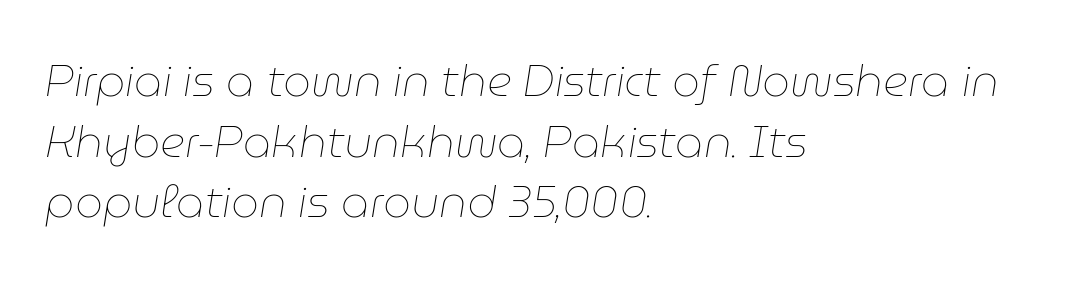
Q: Is the text bold? A: No.
Q: Is the text italic (slanted)? A: Yes, it leans right by about 9 degrees.
Q: Is the text underlined? A: No.
Q: How is the paragraph aligned? A: Left-aligned.
Q: Is the spacing between letters normal or unusually wide? A: Normal.
Q: Is the spacing between lines tight, normal or loose? A: Normal.
Q: Width (condensed, normal, or wide)? A: Normal.
Q: Stroke contrast? A: Low.
Q: x-height? A: Medium.
Q: Monospaced? A: No.
